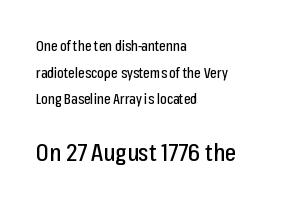
The image shows 24 px text type, upright; set left-aligned, loose line spacing (1.91x), normal letter spacing, not underlined; the second (bottom) block is 1.71x larger.
